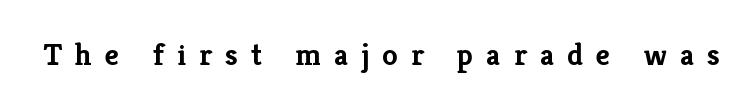
Q: Is the text bold? A: Yes.
Q: Is the text italic (slanted)? A: No, it is upright.
Q: Is the typeface a serif or a sans-serif typeface? A: Serif.
Q: Is the text underlined? A: No.
Q: Is the spacing between letters normal or unusually wide? A: Unusually wide.
Q: Width (condensed, normal, or wide)? A: Normal.
Q: Stroke contrast? A: Low.
Q: x-height? A: Medium.
Q: Monospaced? A: No.
